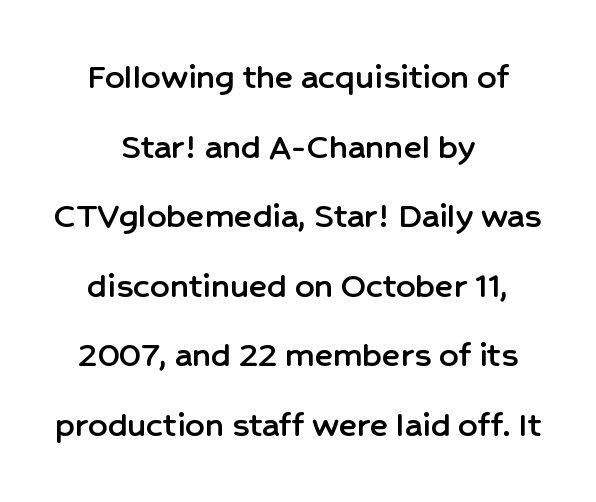
{"serif": "no", "italic": "no", "width": "normal", "stroke_contrast": "low", "x_height": "medium", "monospaced": "no", "underline": "no", "align": "center", "line_spacing_ratio": 1.83, "letter_spacing": "normal", "letter_spacing_em": 0.0, "glyph_px": 38}
